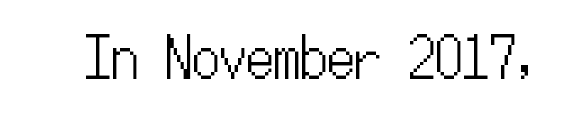
The image shows 54 px condensed type, upright, monospaced; set normal letter spacing, not underlined; low stroke contrast and a medium x-height.
